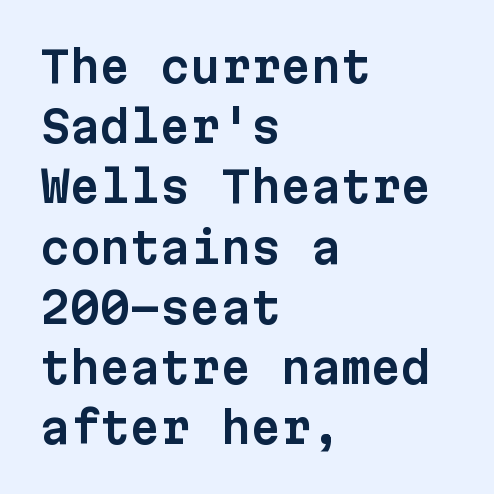
{"serif": "no", "italic": "no", "width": "normal", "stroke_contrast": "low", "x_height": "medium", "monospaced": "yes", "underline": "no", "align": "left", "line_spacing": "normal", "line_spacing_ratio": 1.4, "letter_spacing": "normal", "letter_spacing_em": 0.0, "glyph_px": 43}
